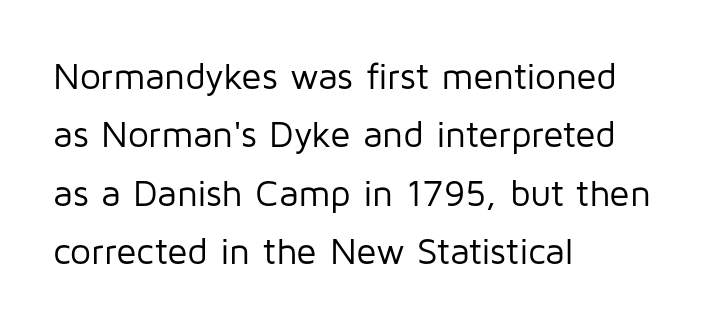
The image shows 37 px regular-weight sans-serif type, upright; set left-aligned, normal line spacing (1.58x), normal letter spacing, not underlined; low stroke contrast and a medium x-height.
